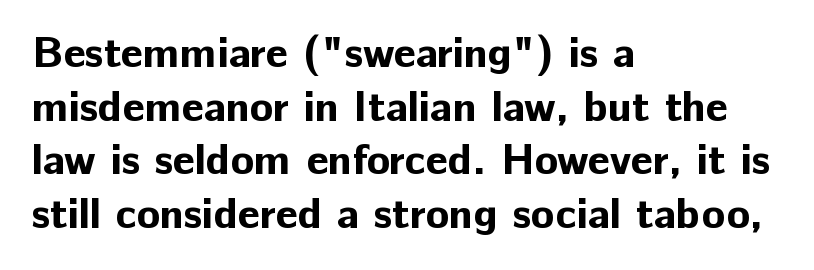
{"serif": "no", "italic": "no", "bold": "yes", "weight": "bold", "width": "normal", "stroke_contrast": "low", "x_height": "medium", "monospaced": "no", "underline": "no", "align": "left", "line_spacing": "normal", "line_spacing_ratio": 1.25, "letter_spacing": "normal", "letter_spacing_em": 0.0, "glyph_px": 43}
